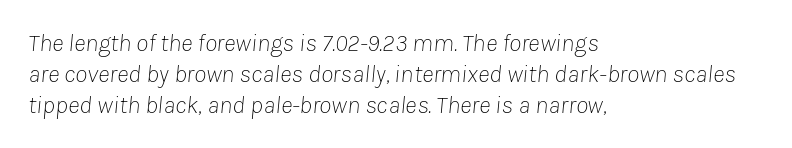
Honestly, there is no underline to notice here at all. The rag falls on the right side of this text block. It's the slanting kind of type. The characters are drawn with everyday or finer stroke widths. Nothing unusual about the tracking: characters are spaced as the font intends.
